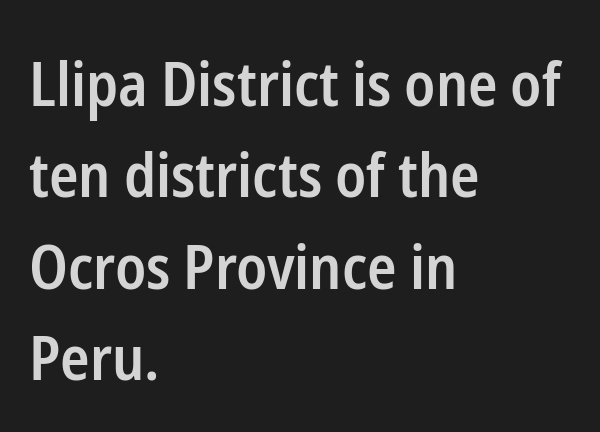
The image shows 61 px semibold, condensed sans-serif type, upright; set left-aligned, normal line spacing (1.5x), normal letter spacing, not underlined; low stroke contrast and a medium x-height.
